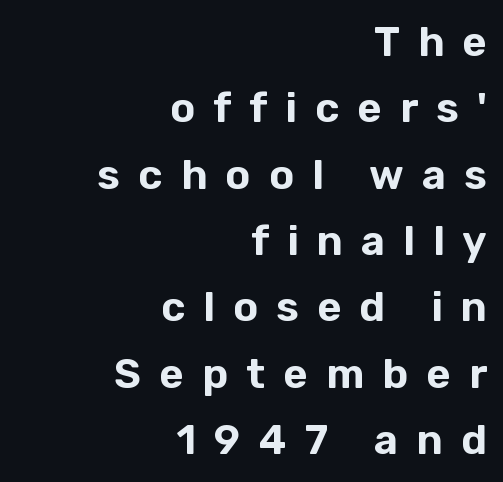
Compared with typical paragraphs, the rows here are spaced about the same. Notice how the stems are strictly vertical — no italics here. Quick note: underline off. The characters display no serif detailing; their extremities are plain. There is plenty of visible air inserted between adjacent glyphs.
